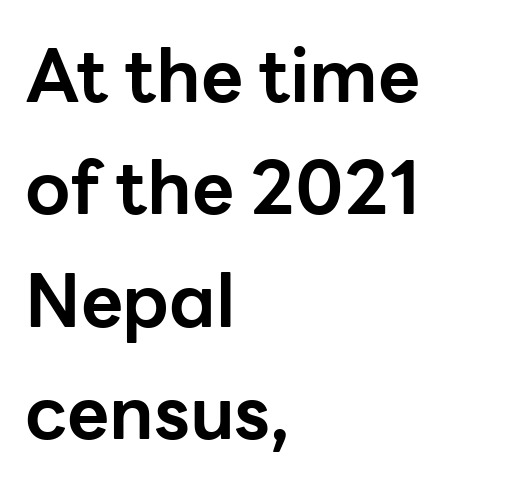
This rendering features lettering with no underline. The vertical gap from one line to the next is medium. The font family rendered here belongs to the sans-serif group. Every character sits straight up, as roman type does. Each letter keeps its own natural width here, so spacing adapts to shape.
